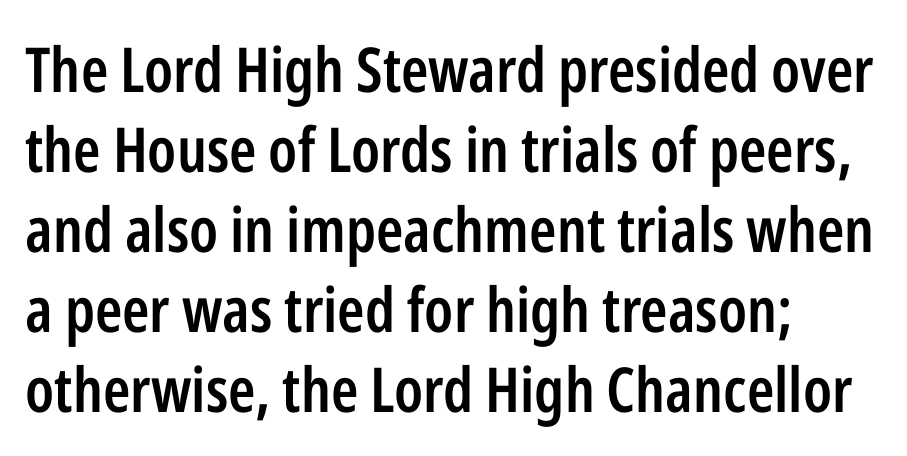
Q: Is the text bold? A: Semi-bold.
Q: Is the text italic (slanted)? A: No, it is upright.
Q: Is the typeface a serif or a sans-serif typeface? A: Sans-serif.
Q: Is the text underlined? A: No.
Q: How is the paragraph aligned? A: Left-aligned.
Q: Is the spacing between letters normal or unusually wide? A: Normal.
Q: Is the spacing between lines tight, normal or loose? A: Normal.
Q: Width (condensed, normal, or wide)? A: Condensed.
Q: Stroke contrast? A: Low.
Q: x-height? A: Medium.
Q: Monospaced? A: No.
